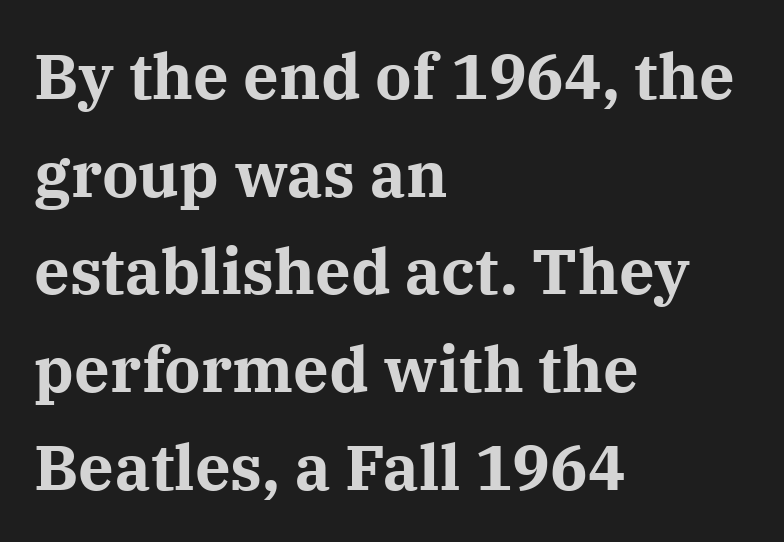
{"serif": "yes", "italic": "no", "bold": "yes", "weight": "bold", "width": "normal", "stroke_contrast": "medium", "x_height": "medium", "monospaced": "no", "underline": "no", "align": "left", "line_spacing": "normal", "line_spacing_ratio": 1.55, "letter_spacing": "normal", "letter_spacing_em": 0.0, "glyph_px": 63}
